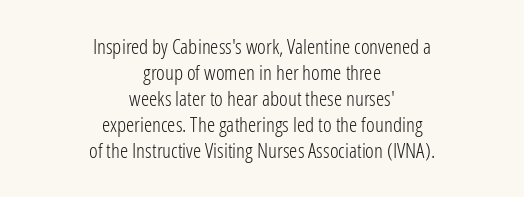
The image shows 21 px text type, upright; set centered, line spacing 1.24x, normal letter spacing, not underlined.
